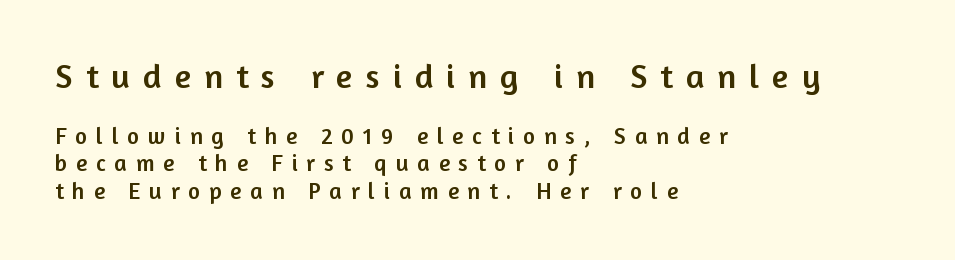
The image shows 34 px sans-serif type, upright; set left-aligned, line spacing 1.18x, unusually wide letter spacing (+0.39 em), not underlined; the first (top) block is 1.48x larger; low stroke contrast and a medium x-height.
